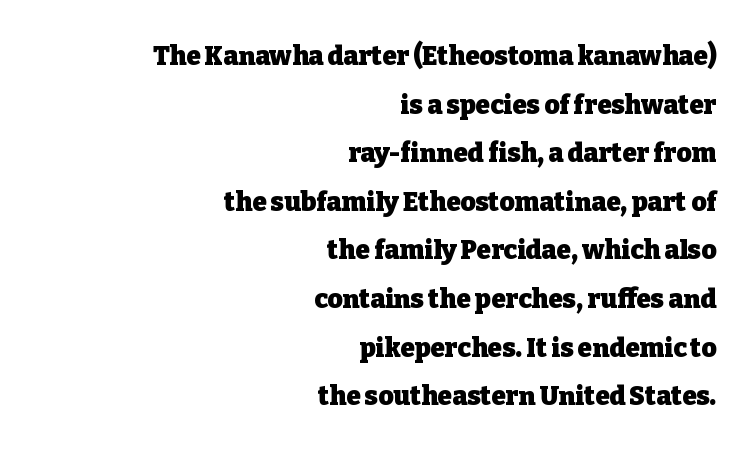
The image shows 26 px bold type, upright; set right-aligned, line spacing 1.87x, normal letter spacing, not underlined.
